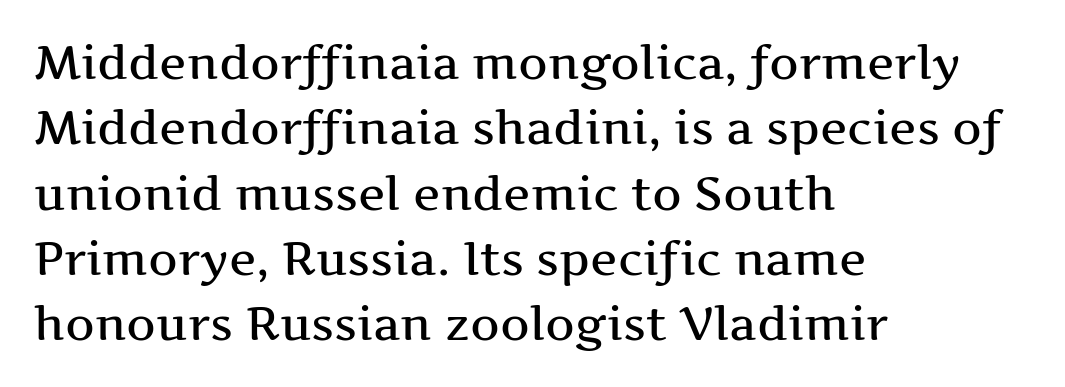
{"serif": "yes", "italic": "no", "width": "wide", "stroke_contrast": "medium", "x_height": "medium", "monospaced": "no", "underline": "no", "align": "left", "line_spacing": "normal", "line_spacing_ratio": 1.42, "letter_spacing": "normal", "letter_spacing_em": 0.0, "glyph_px": 46}
